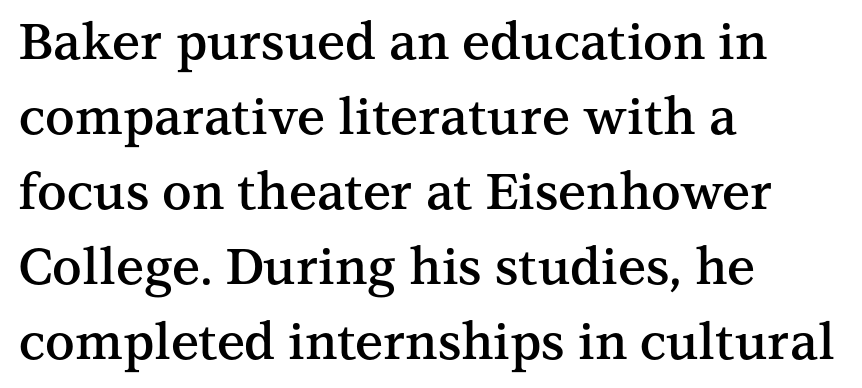
{"serif": "yes", "italic": "no", "bold": "semi", "weight": "semibold", "width": "normal", "stroke_contrast": "medium", "x_height": "medium", "monospaced": "no", "underline": "no", "align": "left", "line_spacing": "normal", "line_spacing_ratio": 1.5, "letter_spacing": "normal", "letter_spacing_em": 0.0, "glyph_px": 50}
